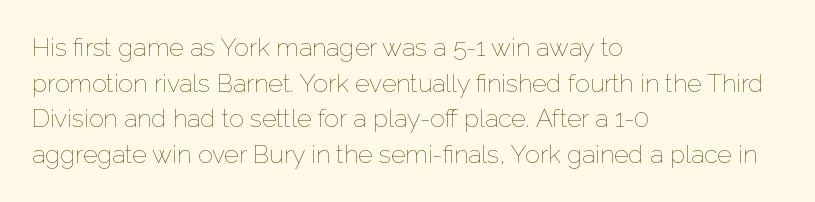
The image shows 25 px text type, upright; set left-aligned, normal line spacing (1.43x), normal letter spacing, not underlined.
